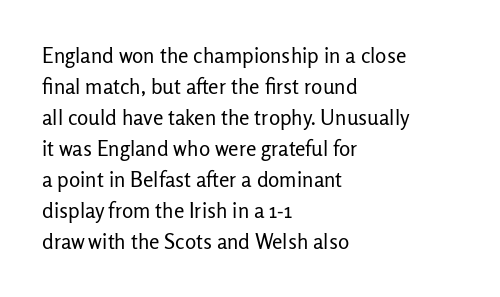
{"italic": "no", "bold": "no", "underline": "no", "align": "left", "line_spacing": "normal", "line_spacing_ratio": 1.48, "letter_spacing": "normal", "letter_spacing_em": 0.0, "glyph_px": 21}
